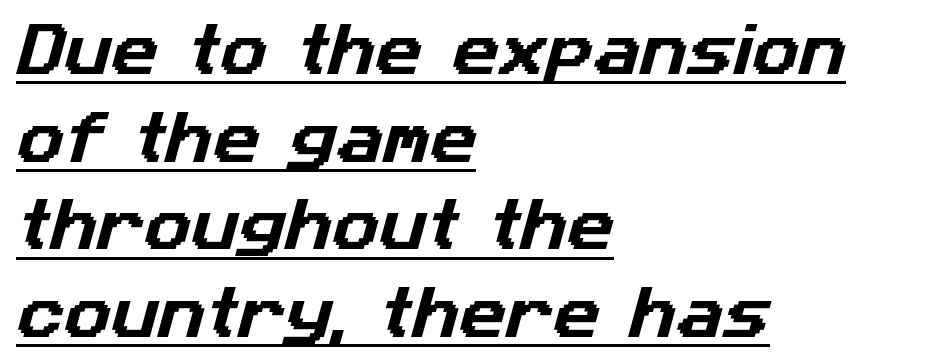
{"serif": "no", "width": "normal", "stroke_contrast": "low", "x_height": "medium", "monospaced": "no", "underline": "yes", "align": "left", "line_spacing": "normal", "line_spacing_ratio": 1.51, "letter_spacing": "normal", "letter_spacing_em": 0.0, "glyph_px": 58}
